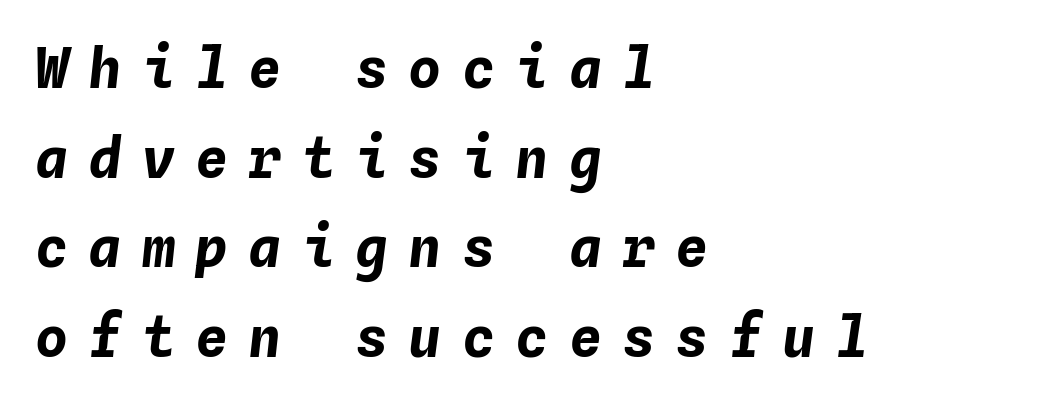
Note the uniform advance width — an 'i' takes as much space as an 'm'. Check the space under the baseline: it is left empty. Italic: yes, the glyphs are oblique. How would I describe the line gaps? Plain and ordinary. The passage is arranged the way most books set body copy — flush left. The sample has been set heavy, in full bold.
